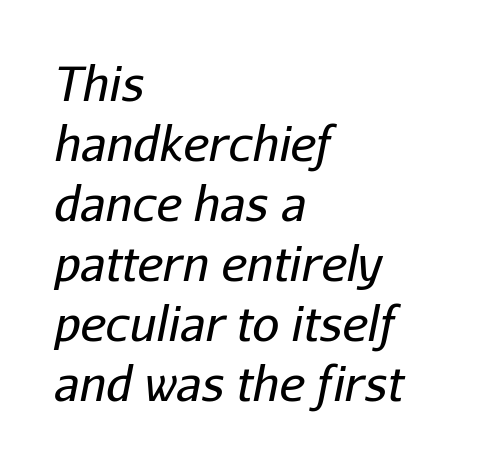
Q: Is the text bold? A: No.
Q: Is the text italic (slanted)? A: Yes, it leans right by about 11 degrees.
Q: Is the text underlined? A: No.
Q: How is the paragraph aligned? A: Left-aligned.
Q: Is the spacing between letters normal or unusually wide? A: Normal.
Q: Is the spacing between lines tight, normal or loose? A: Normal.
Q: Width (condensed, normal, or wide)? A: Normal.
Q: Stroke contrast? A: Low.
Q: x-height? A: Medium.
Q: Monospaced? A: No.
